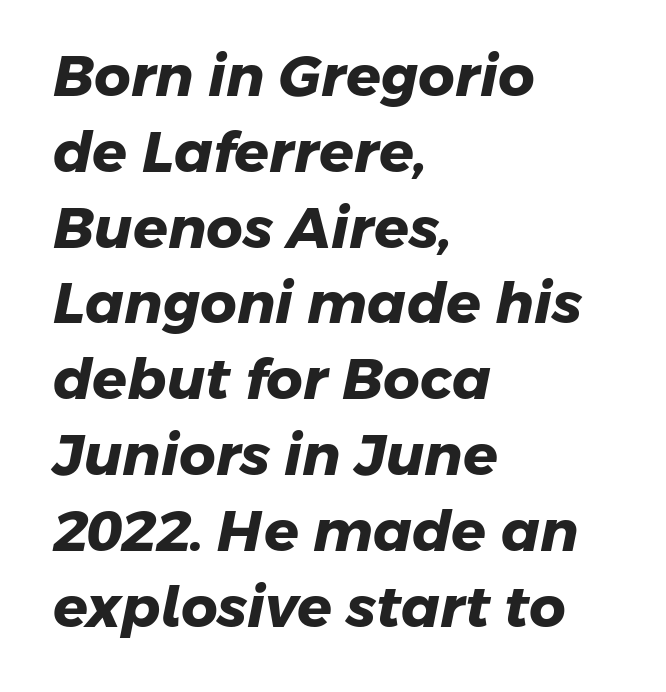
The image shows 57 px heavy sans-serif type; set left-aligned, normal line spacing (1.33x), normal letter spacing, not underlined; low stroke contrast and a medium x-height.
